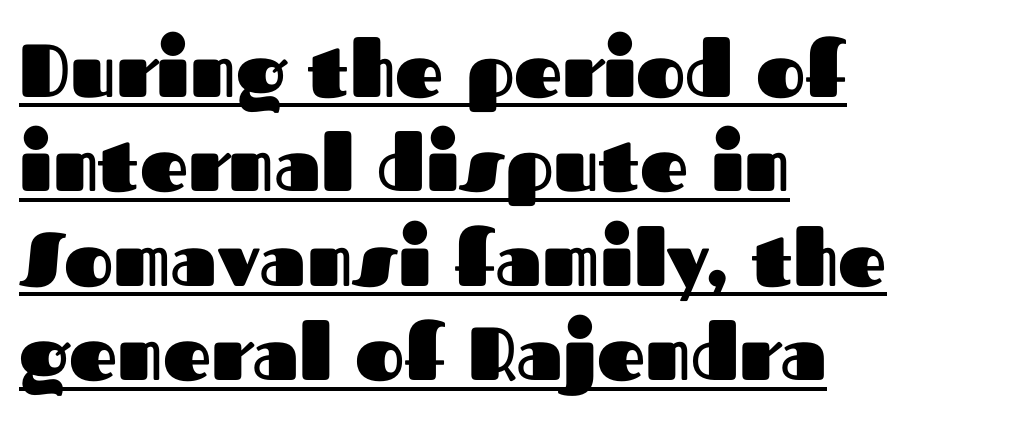
{"serif": "no", "italic": "no", "bold": "yes", "weight": "heavy", "width": "normal", "stroke_contrast": "medium", "x_height": "medium", "monospaced": "no", "underline": "yes", "align": "left", "line_spacing": "normal", "line_spacing_ratio": 1.26, "letter_spacing": "normal", "letter_spacing_em": 0.0, "glyph_px": 75}
